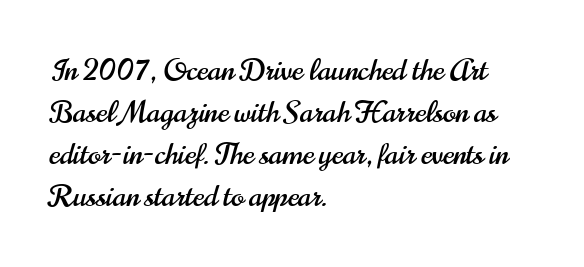
{"serif": "no", "width": "condensed", "stroke_contrast": "high", "x_height": "small", "monospaced": "no", "underline": "no", "align": "left", "line_spacing": "normal", "line_spacing_ratio": 1.4, "letter_spacing": "normal", "letter_spacing_em": 0.0, "glyph_px": 30}
